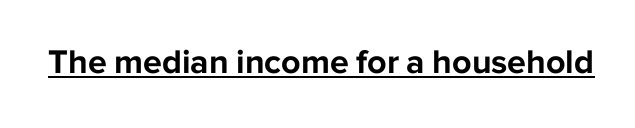
Plenty of ink on the page — the face is bold. Looks like regular typesetting: each glyph gets only the width it needs. Standard letterfit; no display-style spreading of the glyphs. Ordinary non-slanted type is in use. Underlining? Definitely there. The designer went with a sans here, leaving each stem footless.
